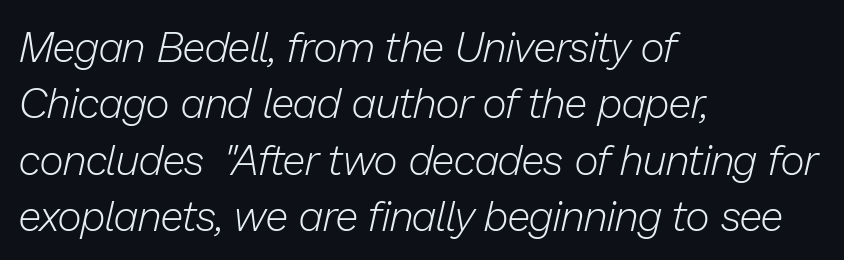
Q: Is the text bold? A: No.
Q: Is the text italic (slanted)? A: Yes, it leans right by about 13 degrees.
Q: Is the text underlined? A: No.
Q: How is the paragraph aligned? A: Left-aligned.
Q: Is the spacing between letters normal or unusually wide? A: Normal.
Q: Is the spacing between lines tight, normal or loose? A: Normal.
Q: Width (condensed, normal, or wide)? A: Normal.
Q: Stroke contrast? A: Low.
Q: x-height? A: Medium.
Q: Monospaced? A: No.
